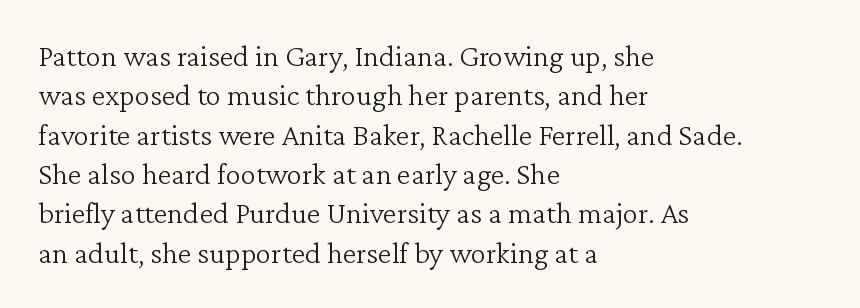
{"serif": "yes", "italic": "no", "bold": "no", "weight": "light", "width": "normal", "stroke_contrast": "low", "x_height": "medium", "monospaced": "no", "underline": "no", "align": "left", "line_spacing": "normal", "line_spacing_ratio": 1.27, "letter_spacing": "normal", "letter_spacing_em": 0.0, "glyph_px": 31}
